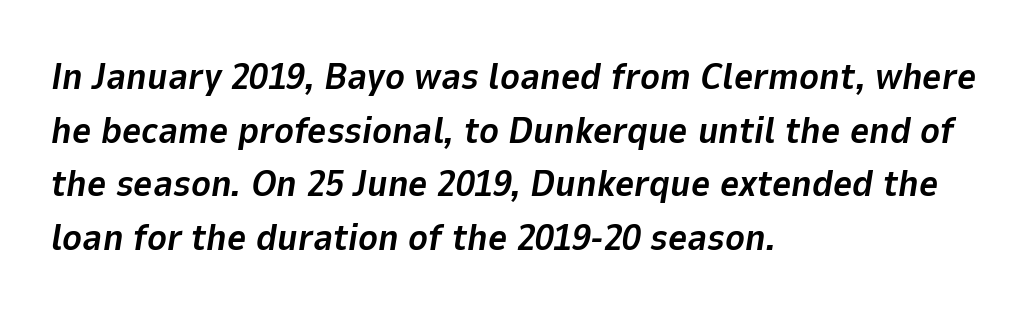
{"italic": "yes", "lean": "right", "slant_degrees": 9, "bold": "yes", "weight": "bold", "width": "normal", "stroke_contrast": "low", "x_height": "medium", "monospaced": "no", "underline": "no", "align": "left", "line_spacing": "normal", "line_spacing_ratio": 1.45, "letter_spacing": "normal", "letter_spacing_em": 0.0, "glyph_px": 37}
